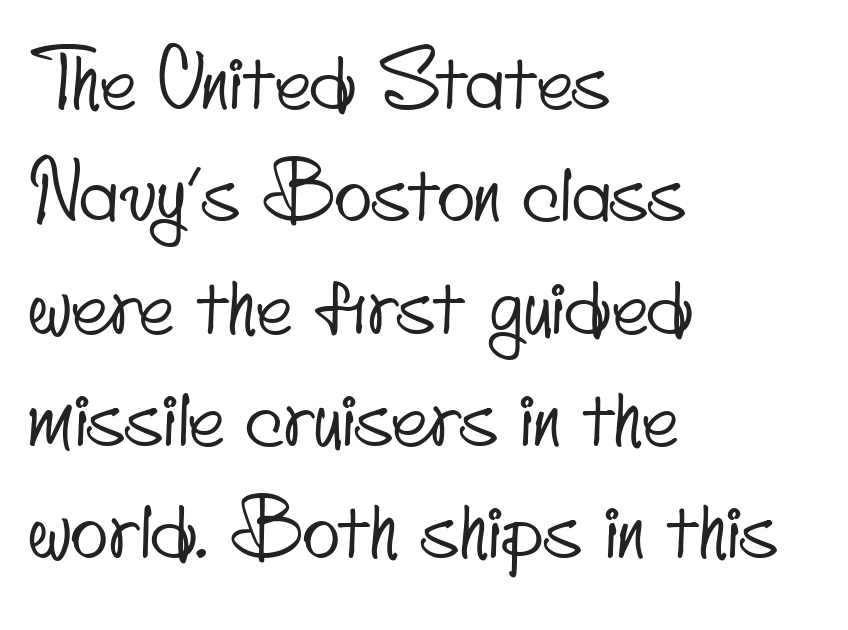
{"serif": "no", "width": "condensed", "stroke_contrast": "low", "x_height": "small", "monospaced": "no", "underline": "no", "align": "left", "line_spacing": "normal", "line_spacing_ratio": 1.44, "letter_spacing": "normal", "letter_spacing_em": 0.0, "glyph_px": 78}
